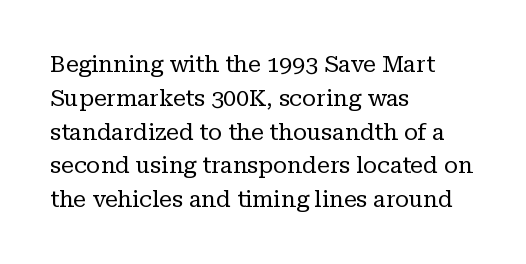
The image shows 23 px text type, upright; set left-aligned, normal line spacing (1.47x), normal letter spacing, not underlined.
